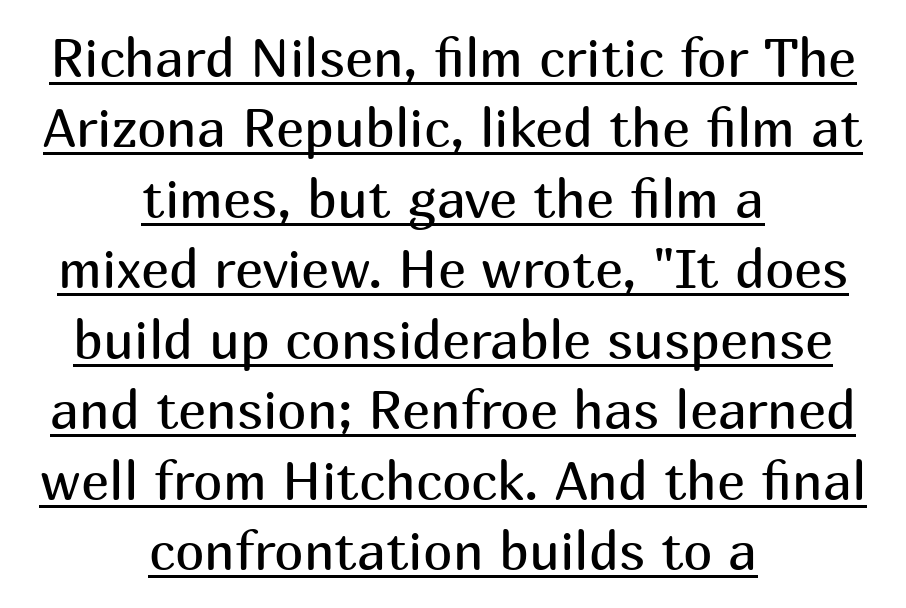
The image shows 53 px regular-weight sans-serif type, upright; set centered, normal line spacing (1.33x), normal letter spacing, underlined; medium stroke contrast and a medium x-height.
